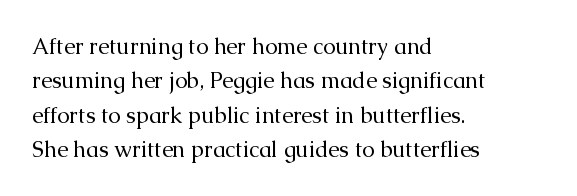
The specimen reads as upright at a glance. Is the stroke heavy? The answer is a plain regular-or-lighter. Clear beneath every line of the passage. Notice how descenders clear the ascenders below comfortably — that's standard leading.
